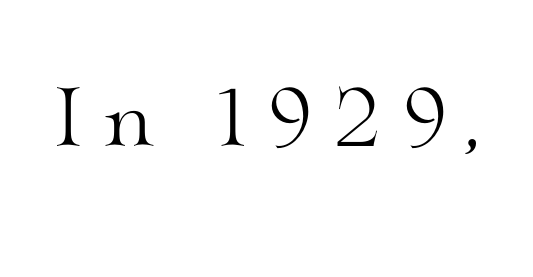
The image shows 77 px light, wide serif type, upright; set unusually wide letter spacing (+0.25 em), not underlined; medium stroke contrast and a small x-height.
